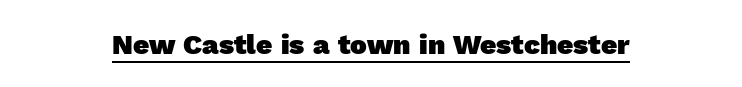
Q: Is the text bold? A: Yes.
Q: Is the typeface a serif or a sans-serif typeface? A: Sans-serif.
Q: Is the text underlined? A: Yes.
Q: How is the paragraph aligned? A: Centered.
Q: Is the spacing between letters normal or unusually wide? A: Normal.
Q: Width (condensed, normal, or wide)? A: Normal.
Q: x-height? A: Medium.
Q: Monospaced? A: No.
